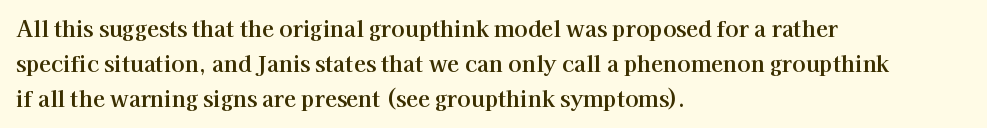
The letters stand straight up with perfectly vertical stems. The strip under each line holds only bare page. Each new line begins a customary step beneath the previous one. Inter-character spacing is left at the font's built-in metrics. The paragraph shown leans on its left margin.
